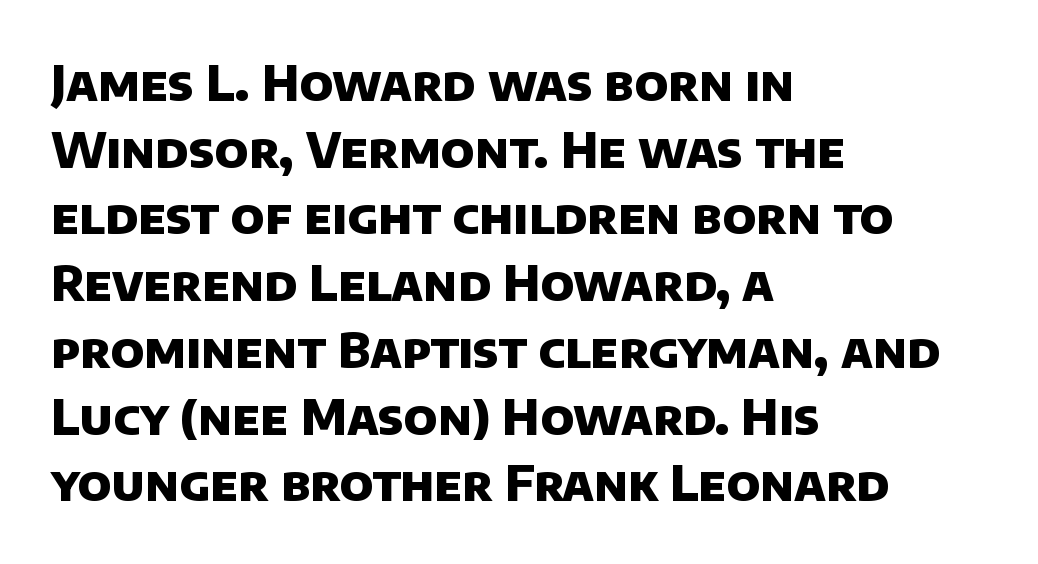
This rendering uses left alignment, leaving the right contour irregular. Inter-character spacing is left at the font's built-in metrics. Is the type bold? Yes — the strokes are clearly thick and heavy. A typesetter would label this face a sans. The glyphs are unaccompanied by any horizontal stroke below them. A typesetter would call this proportional, since set widths differ per character.
